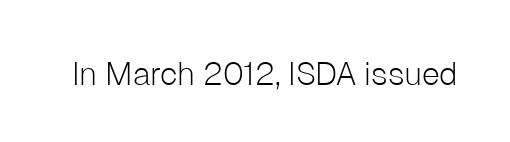
The face used here is a sans, in the tradition of grotesques and geometrics. These lines are rendered in a variable-pitch font. This rendering features lettering with no underline. Standard letterfit; no display-style spreading of the glyphs. The passage shown is not bold in any degree.
